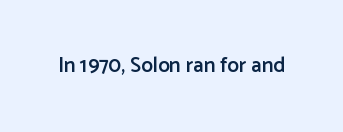
Q: Is the text bold? A: Semi-bold.
Q: Is the text italic (slanted)? A: No, it is upright.
Q: Is the text underlined? A: No.
Q: Is the spacing between letters normal or unusually wide? A: Normal.
